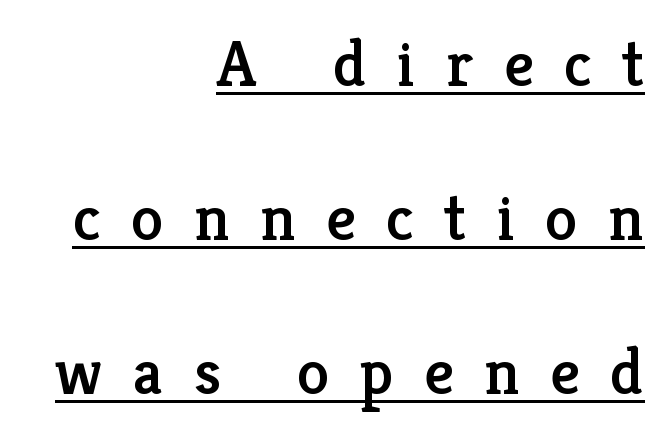
The tracking reads as deliberately expanded to a designer's eye. Baseline-to-baseline distance is far greater than the letter height. Posture: straight, roman, zero tilt. The passage shown is typeset with a serif family. The paragraph shown leans on its right margin. The glyphs are accompanied by a horizontal stroke just below them.
